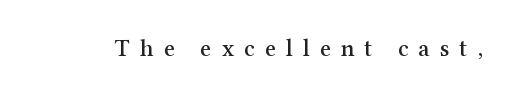
Q: Is the text italic (slanted)? A: No, it is upright.
Q: Is the text underlined? A: No.
Q: Is the spacing between letters normal or unusually wide? A: Unusually wide.
